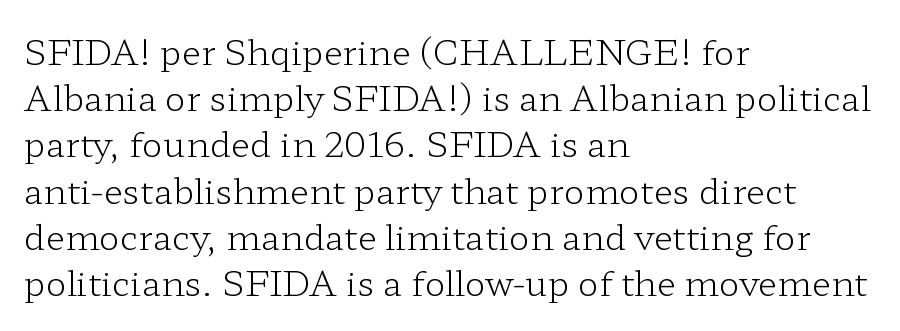
{"serif": "yes", "italic": "no", "bold": "no", "weight": "light", "width": "wide", "stroke_contrast": "low", "x_height": "medium", "monospaced": "no", "underline": "no", "align": "left", "line_spacing": "normal", "line_spacing_ratio": 1.32, "letter_spacing": "normal", "letter_spacing_em": 0.0, "glyph_px": 35}
